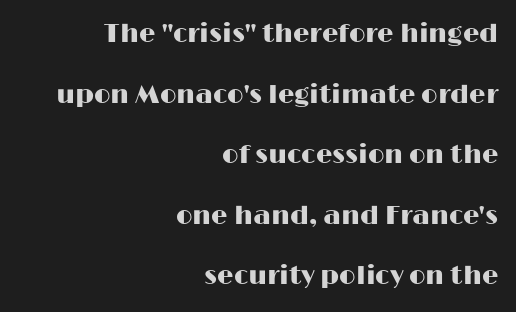
Nope, not italic — everything's standing straight. Spacing between characters is what you'd get straight out of the box. Descenders hang freely into open space. Alignment: flush right.
